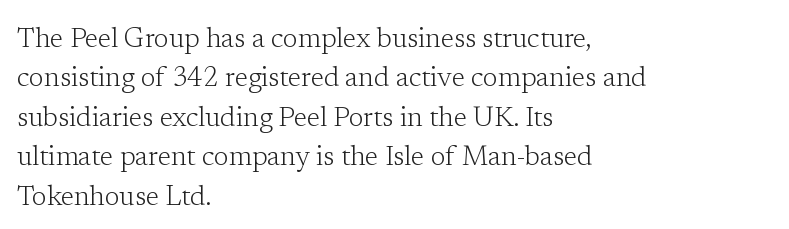
{"italic": "no", "bold": "no", "underline": "no", "align": "left", "line_spacing": "normal", "line_spacing_ratio": 1.46, "letter_spacing": "normal", "letter_spacing_em": 0.0, "glyph_px": 27}
